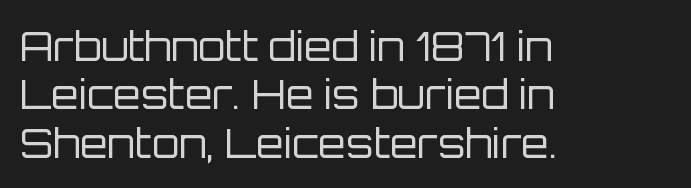
Q: Is the text bold? A: No.
Q: Is the text italic (slanted)? A: No, it is upright.
Q: Is the typeface a serif or a sans-serif typeface? A: Sans-serif.
Q: Is the text underlined? A: No.
Q: How is the paragraph aligned? A: Left-aligned.
Q: Is the spacing between letters normal or unusually wide? A: Normal.
Q: Width (condensed, normal, or wide)? A: Normal.
Q: Stroke contrast? A: Low.
Q: x-height? A: Large.
Q: Monospaced? A: No.
